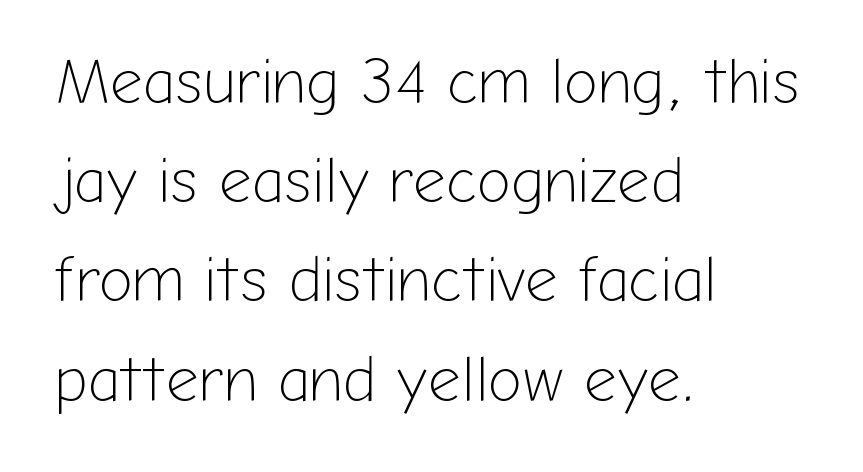
The image shows 64 px light sans-serif type, upright; set left-aligned, normal line spacing (1.55x), normal letter spacing, not underlined; low stroke contrast and a medium x-height.
